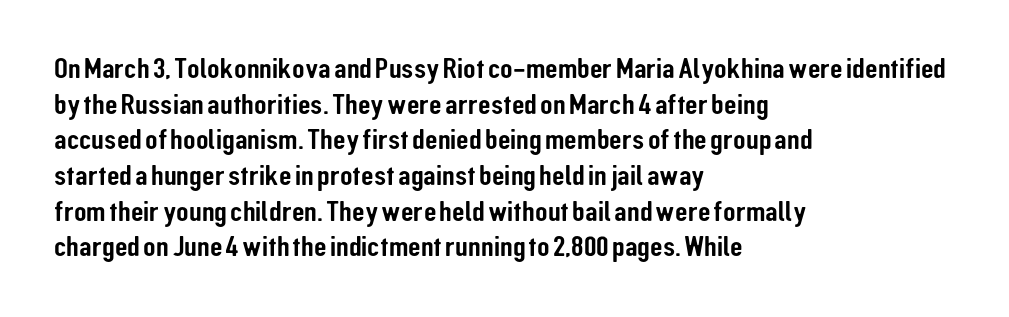
Q: Is the text italic (slanted)? A: No, it is upright.
Q: Is the typeface a serif or a sans-serif typeface? A: Sans-serif.
Q: Is the text underlined? A: No.
Q: How is the paragraph aligned? A: Left-aligned.
Q: Is the spacing between letters normal or unusually wide? A: Normal.
Q: Width (condensed, normal, or wide)? A: Condensed.
Q: Stroke contrast? A: Low.
Q: x-height? A: Medium.
Q: Monospaced? A: No.
